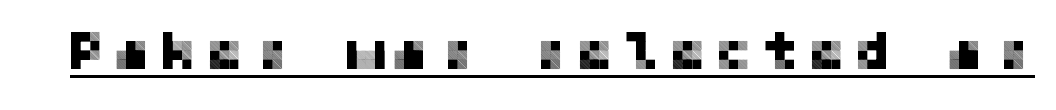
Q: Is the text italic (slanted)? A: No, it is upright.
Q: Is the typeface a serif or a sans-serif typeface? A: Sans-serif.
Q: Is the text underlined? A: Yes.
Q: Width (condensed, normal, or wide)? A: Normal.
Q: Stroke contrast? A: Low.
Q: x-height? A: Medium.
